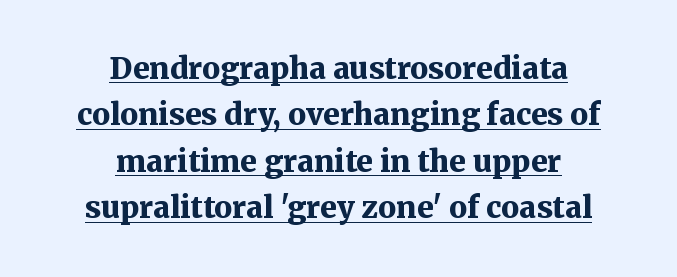
Students, observe the line beneath the letters — that is underlining. If you measured baseline to baseline, you'd find a middling distance. A serif font was chosen for this passage. Chunky letters — that's bold for sure.
